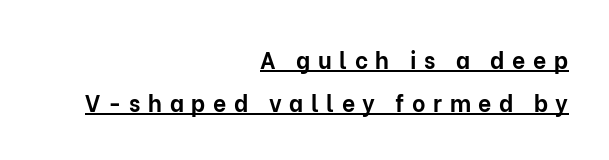
Q: Is the text bold? A: Yes.
Q: Is the text italic (slanted)? A: No, it is upright.
Q: Is the text underlined? A: Yes.
Q: How is the paragraph aligned? A: Right-aligned.
Q: Is the spacing between letters normal or unusually wide? A: Unusually wide.
